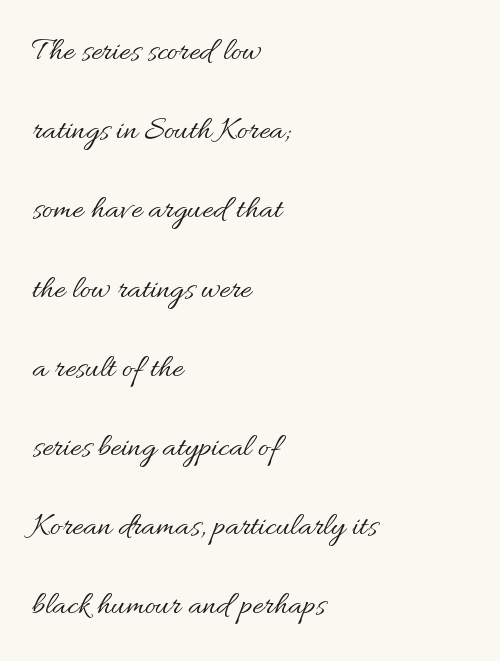
{"bold": "no", "weight": "regular", "width": "normal", "stroke_contrast": "medium", "x_height": "small", "monospaced": "no", "underline": "no", "align": "left", "line_spacing": "loose", "line_spacing_ratio": 2.4, "letter_spacing": "normal", "letter_spacing_em": 0.0, "glyph_px": 33}
